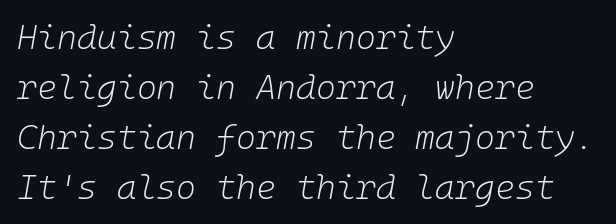
The space beneath each line is pristine and unruled. This block has exactly the height ordinary leading produces. Letters have the restrained weight of plain body copy at most. Caption: multi-line text, flush left, ragged right. The passage shown has conventional tracking throughout.
